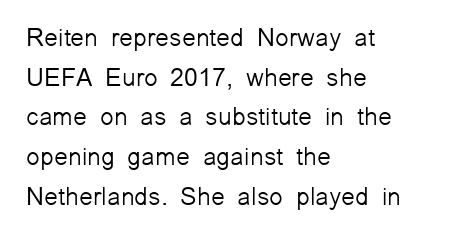
{"italic": "no", "bold": "no", "underline": "no", "align": "left", "line_spacing": "normal", "line_spacing_ratio": 1.59, "letter_spacing": "normal", "letter_spacing_em": 0.0, "glyph_px": 25}
